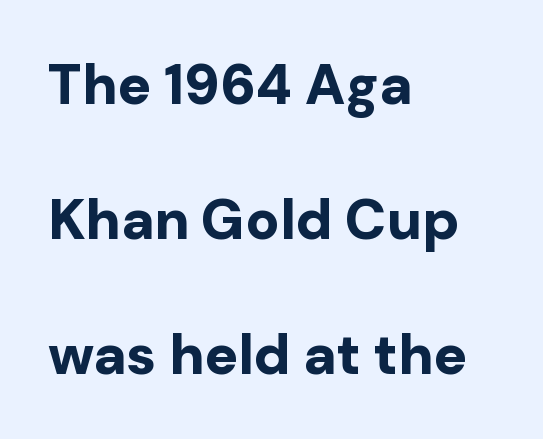
{"serif": "no", "italic": "no", "bold": "yes", "weight": "bold", "width": "normal", "stroke_contrast": "low", "x_height": "medium", "monospaced": "no", "underline": "no", "align": "left", "line_spacing": "loose", "line_spacing_ratio": 2.41, "letter_spacing": "normal", "letter_spacing_em": 0.0, "glyph_px": 56}
